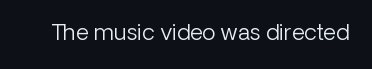
{"italic": "no", "bold": "no", "underline": "no", "letter_spacing": "normal", "letter_spacing_em": 0.0, "glyph_px": 22}
